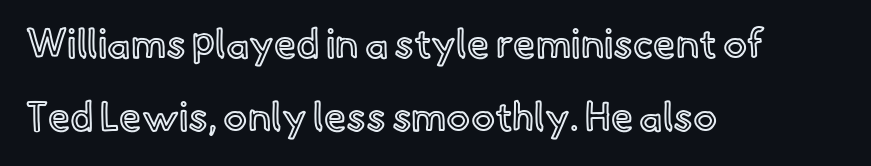
Words float on clear page, feet unadorned. The tracking reads as untouched default to a designer's eye. The letters advance in unequal steps, a hallmark of proportional type. This sample uses an upright cut, with every glyph sitting square on the baseline.
